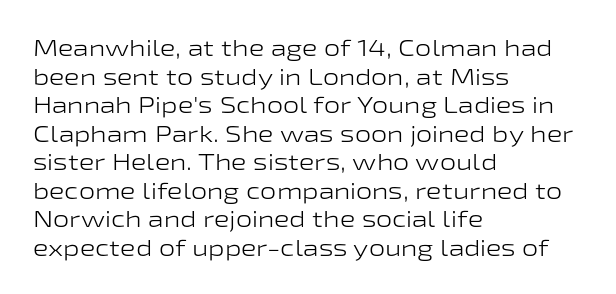
Beneath every word, the page is bare. On a weight scale, this lands at 450 or below. Look at the tracking — it's just the regular setting, nothing added. The typesetter chose a ragged-right arrangement here. Upright lettering throughout.
